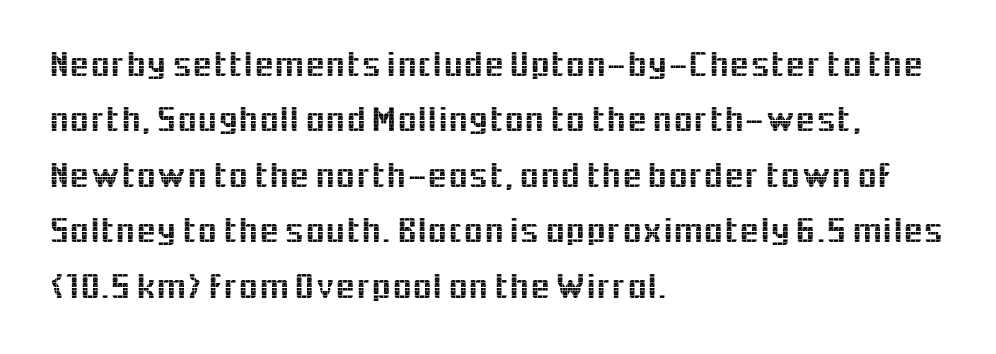
Q: Is the text italic (slanted)? A: No, it is upright.
Q: Is the typeface a serif or a sans-serif typeface? A: Sans-serif.
Q: Is the text underlined? A: No.
Q: How is the paragraph aligned? A: Left-aligned.
Q: Is the spacing between letters normal or unusually wide? A: Normal.
Q: Is the spacing between lines tight, normal or loose? A: Normal.
Q: Width (condensed, normal, or wide)? A: Normal.
Q: x-height? A: Medium.
Q: Monospaced? A: No.
